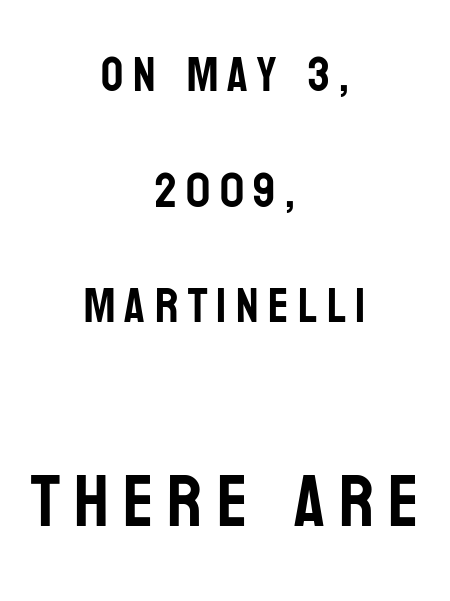
The image shows 73 px condensed sans-serif type, upright; set centered, loose line spacing (2.36x), not underlined; the second (bottom) block is 1.49x larger; low stroke contrast and a large x-height.
